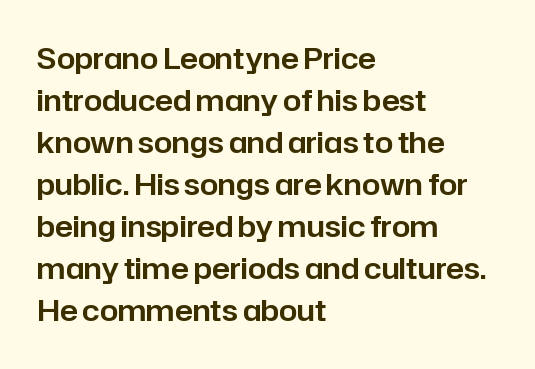
The image shows 29 px sans-serif type, upright; set left-aligned, normal line spacing (1.45x), normal letter spacing, not underlined; low stroke contrast and a medium x-height.
